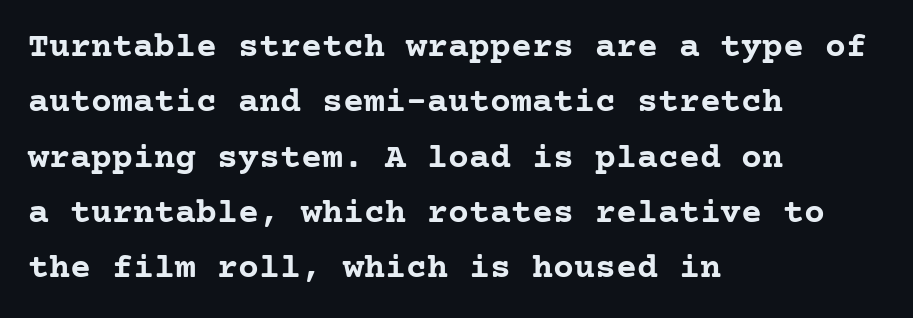
Q: Is the text bold? A: Yes.
Q: Is the text italic (slanted)? A: No, it is upright.
Q: Is the typeface a serif or a sans-serif typeface? A: Serif.
Q: Is the text underlined? A: No.
Q: How is the paragraph aligned? A: Left-aligned.
Q: Is the spacing between letters normal or unusually wide? A: Normal.
Q: Is the spacing between lines tight, normal or loose? A: Normal.
Q: Width (condensed, normal, or wide)? A: Normal.
Q: Stroke contrast? A: Low.
Q: x-height? A: Medium.
